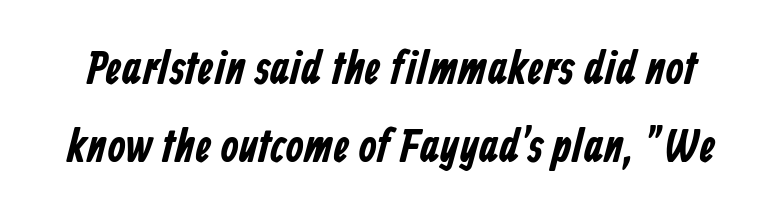
You could not count columns in this text — the font is proportionally spaced. Nothing sits at the stroke ends, so this counts as sans-serif. Look at the tracking — it's just the regular setting, nothing added. Compared with typical paragraphs, the rows here are spaced about the same. Check under the words: just untouched page.
